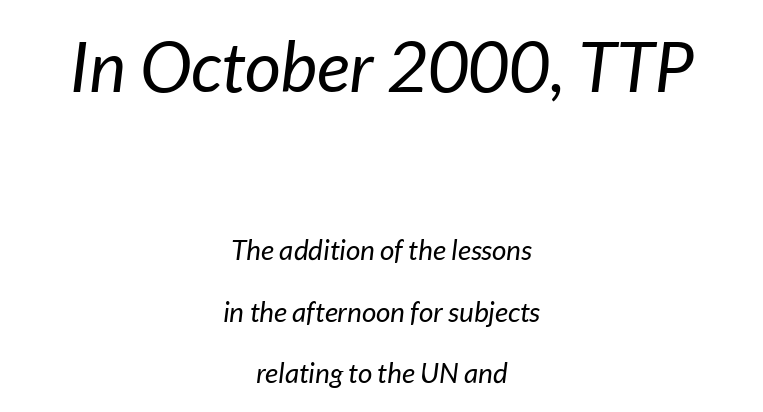
The initial chunk of copy outweighs the following chunk in type size. Here the designer chose a conventional face with non-uniform glyph widths. The rendering positions every line midway between the sides. You could call the tracking neutral — neither tight nor loose. The passage shown leans; its letterforms are oblique. Honestly, there is no underline to notice here at all.
